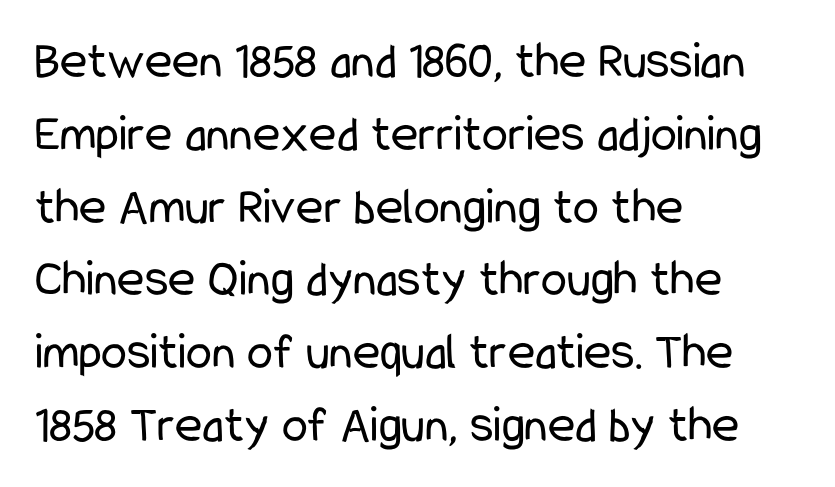
Q: Is the text bold? A: No.
Q: Is the text italic (slanted)? A: No, it is upright.
Q: Is the typeface a serif or a sans-serif typeface? A: Sans-serif.
Q: Is the text underlined? A: No.
Q: How is the paragraph aligned? A: Left-aligned.
Q: Is the spacing between letters normal or unusually wide? A: Normal.
Q: Is the spacing between lines tight, normal or loose? A: Normal.
Q: Width (condensed, normal, or wide)? A: Condensed.
Q: Stroke contrast? A: Low.
Q: x-height? A: Medium.
Q: Monospaced? A: No.
